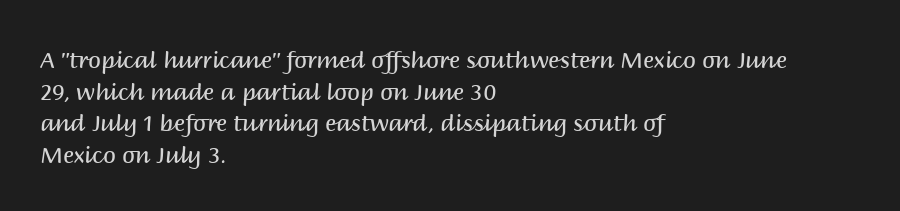
The image shows 23 px text type; set left-aligned, normal line spacing (1.38x), normal letter spacing, not underlined.
